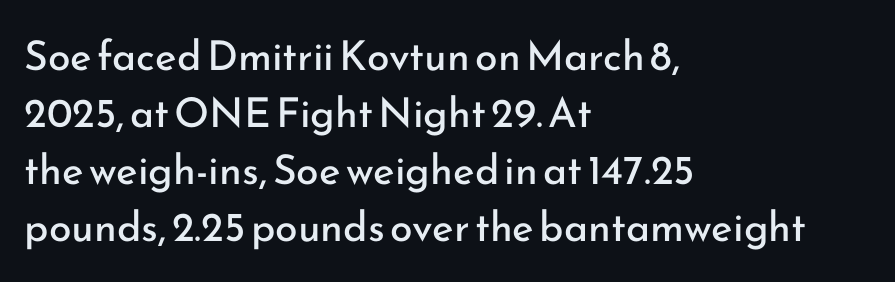
Unbolded letterforms with no extra heft. Typographically, this falls in the sans-serif category. Think of a printed novel: that variable character pitch is what you see here. Decoration check: the copy has no underline. The lettering stays uniformly vertical, giving the passage a roman look. Observe the ordinary spacing: letters are neighbours, not strangers.
